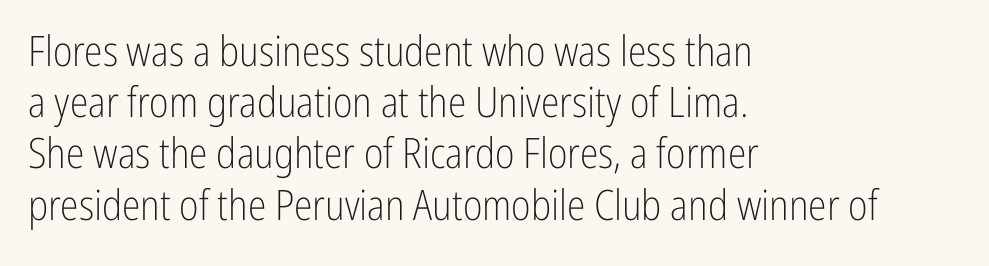
The image shows 42 px light, condensed sans-serif type, upright; set left-aligned, line spacing 1.22x, normal letter spacing, not underlined; low stroke contrast and a medium x-height.
